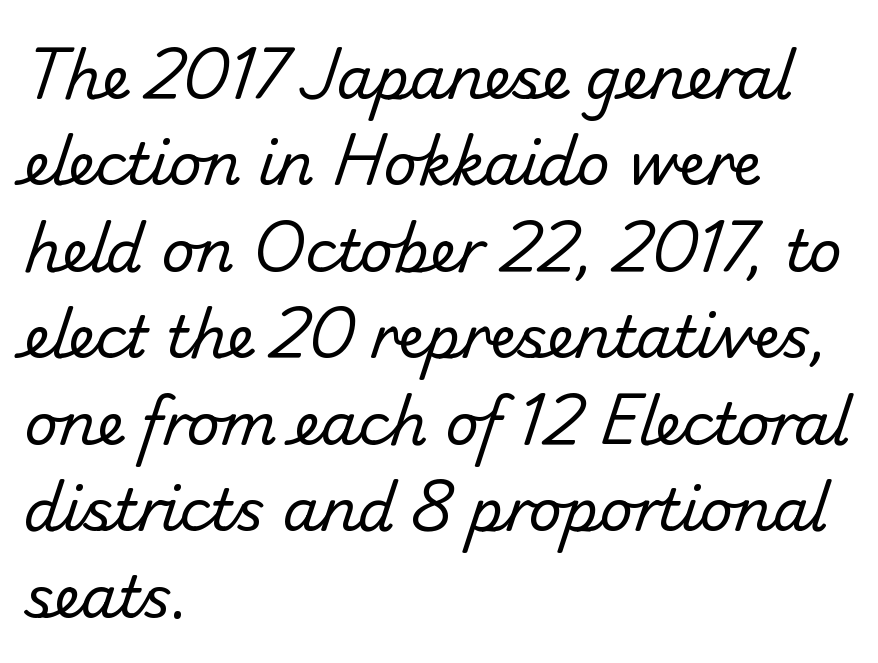
Caption: standard tracking, unaltered. Compared with a typical body face, this is equally light or lighter still. Whoever set this chose a conventional vertical rhythm. This sample has the flowing, uneven cadence of proportional lettering. Observe the absence of serifs on each vertical stroke in this sample.
